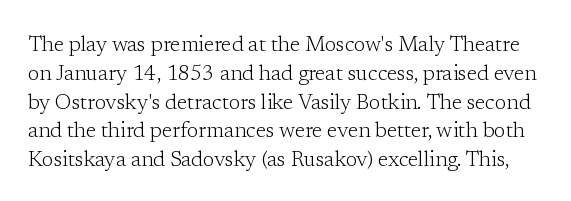
{"italic": "no", "bold": "no", "underline": "no", "line_spacing": "normal", "line_spacing_ratio": 1.37, "letter_spacing": "normal", "letter_spacing_em": 0.0, "glyph_px": 21}
